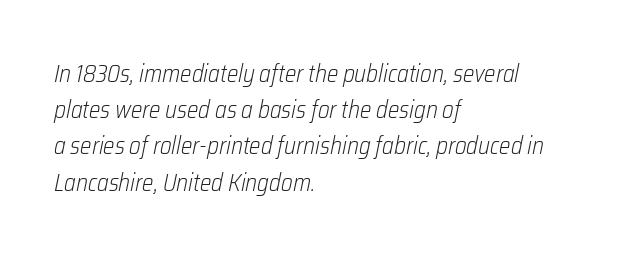
The lettering tilts uniformly, giving the passage an italic look. The rows are spaced the way most documents space them. Stem width sits at or under what a default text font uses. Each row of text sits above clean, open space. You could call the tracking neutral — neither tight nor loose.
